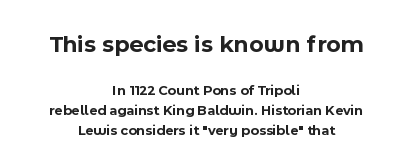
Style check: upright. Is the type bold? Yes — the strokes are clearly thick and heavy. Quick note: underline off. The whitespace from short lines is split evenly between both sides.
